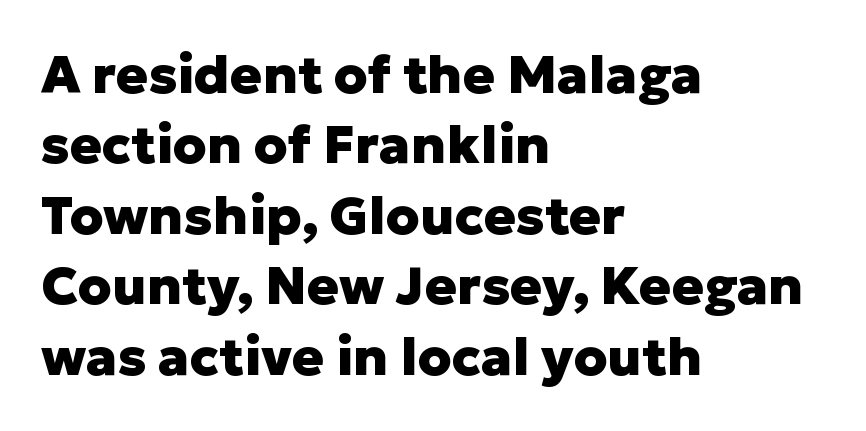
The image shows 53 px heavy sans-serif type, upright; set left-aligned, normal line spacing (1.33x), normal letter spacing, not underlined; low stroke contrast and a medium x-height.
